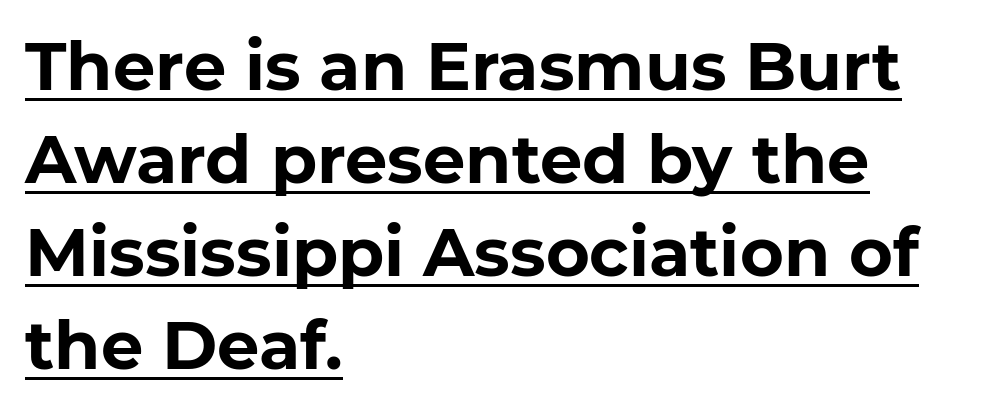
Q: Is the text bold? A: Yes.
Q: Is the text italic (slanted)? A: No, it is upright.
Q: Is the typeface a serif or a sans-serif typeface? A: Sans-serif.
Q: Is the text underlined? A: Yes.
Q: How is the paragraph aligned? A: Left-aligned.
Q: Is the spacing between letters normal or unusually wide? A: Normal.
Q: Is the spacing between lines tight, normal or loose? A: Normal.
Q: Width (condensed, normal, or wide)? A: Normal.
Q: Stroke contrast? A: Low.
Q: x-height? A: Medium.
Q: Monospaced? A: No.
